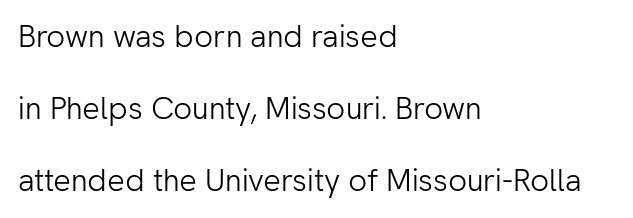
{"serif": "no", "italic": "no", "bold": "no", "weight": "light", "width": "normal", "stroke_contrast": "low", "x_height": "medium", "monospaced": "no", "underline": "no", "align": "left", "line_spacing": "loose", "line_spacing_ratio": 2.33, "letter_spacing": "normal", "letter_spacing_em": 0.0, "glyph_px": 31}
